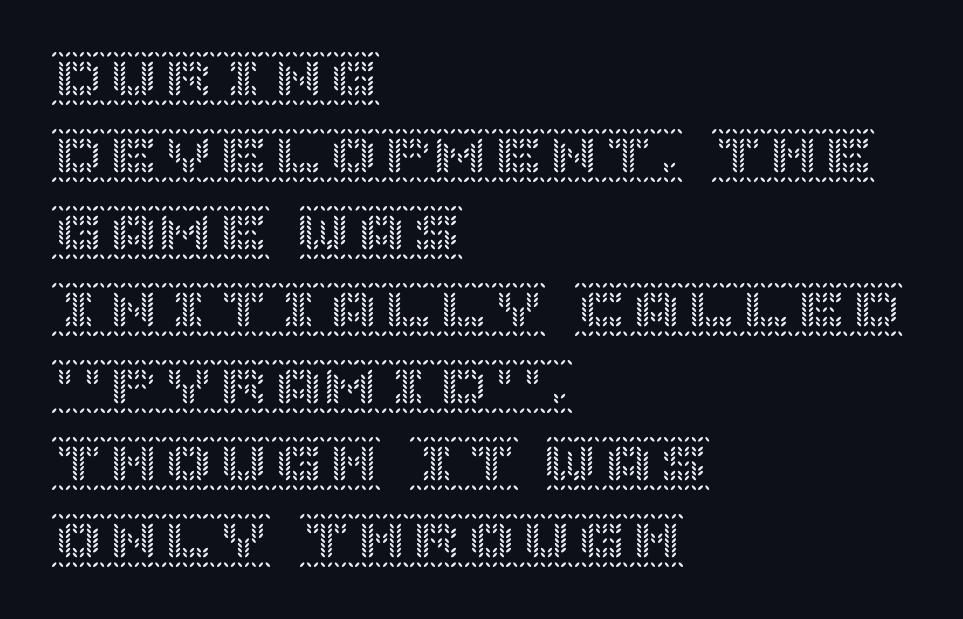
{"italic": "no", "width": "normal", "x_height": "large", "underline": "no", "align": "left", "line_spacing": "normal", "line_spacing_ratio": 1.4, "letter_spacing": "normal", "letter_spacing_em": 0.0, "glyph_px": 55}
